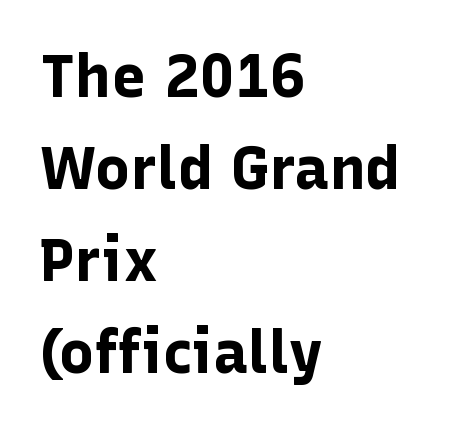
The image shows 59 px bold sans-serif type, upright; set left-aligned, normal line spacing (1.56x), normal letter spacing, not underlined; low stroke contrast and a medium x-height.
